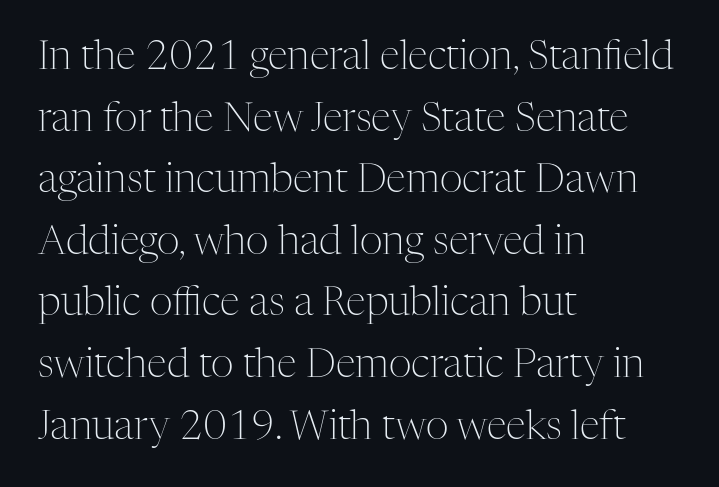
{"serif": "yes", "italic": "no", "bold": "no", "weight": "light", "width": "normal", "stroke_contrast": "medium", "x_height": "medium", "monospaced": "no", "underline": "no", "align": "left", "line_spacing": "normal", "line_spacing_ratio": 1.54, "letter_spacing": "normal", "letter_spacing_em": 0.0, "glyph_px": 40}
